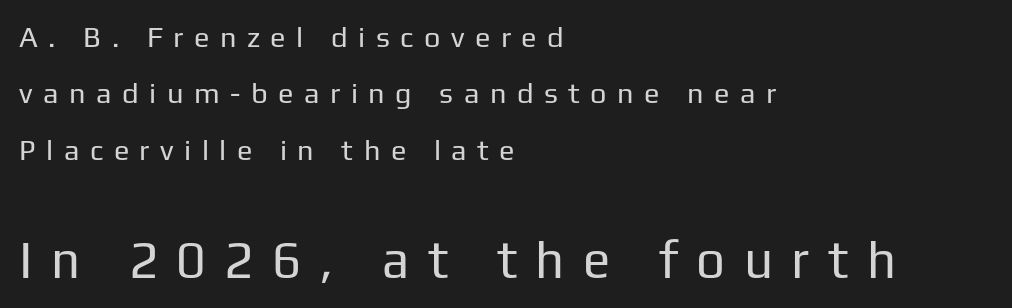
The lettering holds an erect, upright posture throughout. A great deal of white space separates one row of letters from the next. Nothing sits at the stroke ends, so this counts as sans-serif. This sample has the flowing, uneven cadence of proportional lettering. Is the block centered? No — it sits flush against the left margin.
